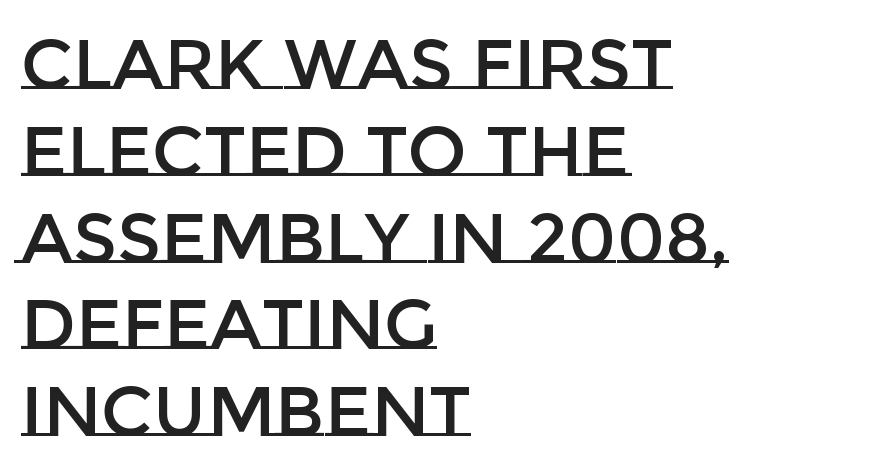
The image shows 70 px text type, upright; set left-aligned, line spacing 1.24x, normal letter spacing, not underlined; low stroke contrast and a large x-height.
